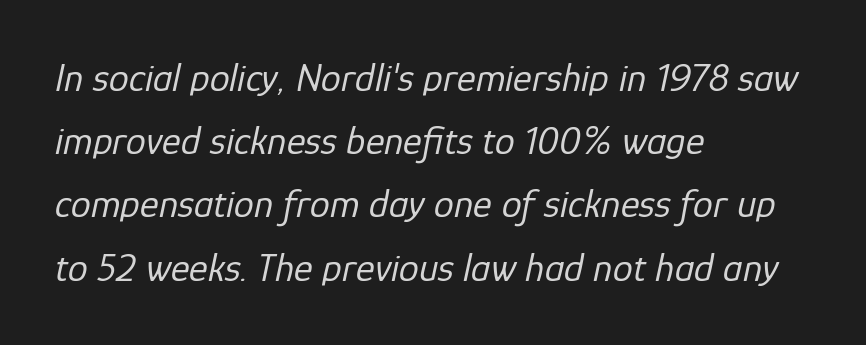
The image shows 40 px regular-weight type, italic (leaning right); set left-aligned, normal line spacing (1.58x), normal letter spacing, not underlined; low stroke contrast and a medium x-height.
